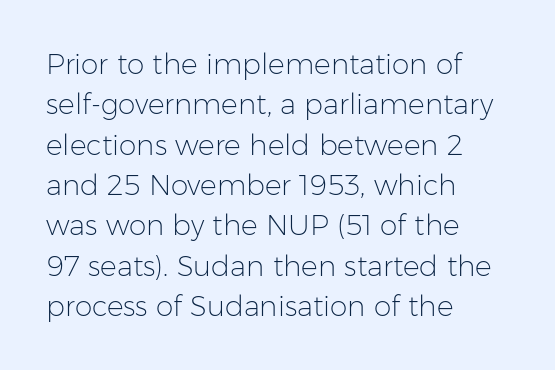
{"serif": "no", "italic": "no", "bold": "no", "weight": "light", "width": "normal", "stroke_contrast": "low", "x_height": "medium", "monospaced": "no", "underline": "no", "align": "left", "line_spacing": "normal", "line_spacing_ratio": 1.44, "letter_spacing": "normal", "letter_spacing_em": 0.0, "glyph_px": 28}
